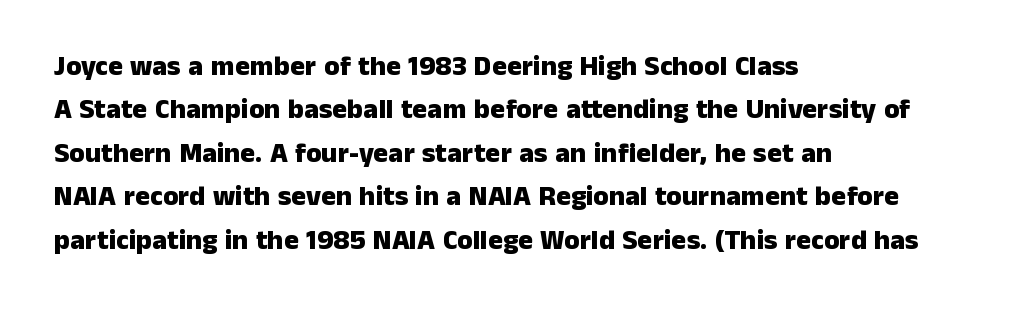
{"serif": "no", "italic": "no", "bold": "yes", "weight": "heavy", "width": "normal", "stroke_contrast": "low", "x_height": "medium", "monospaced": "no", "underline": "no", "align": "left", "line_spacing": "normal", "line_spacing_ratio": 1.55, "letter_spacing": "normal", "letter_spacing_em": 0.0, "glyph_px": 28}
